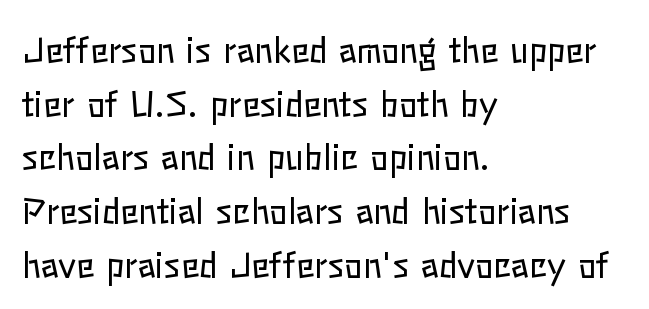
Q: Is the text bold? A: No.
Q: Is the text italic (slanted)? A: No, it is upright.
Q: Is the text underlined? A: No.
Q: How is the paragraph aligned? A: Left-aligned.
Q: Is the spacing between letters normal or unusually wide? A: Normal.
Q: Is the spacing between lines tight, normal or loose? A: Normal.
Q: Width (condensed, normal, or wide)? A: Normal.
Q: Stroke contrast? A: Low.
Q: x-height? A: Medium.
Q: Monospaced? A: No.
